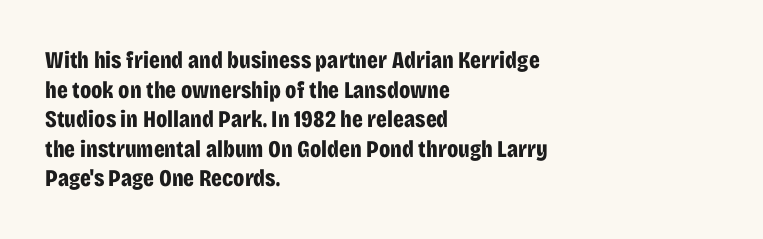
{"italic": "no", "bold": "yes", "underline": "no", "align": "left", "line_spacing_ratio": 1.23, "letter_spacing": "normal", "letter_spacing_em": 0.0, "glyph_px": 24}
